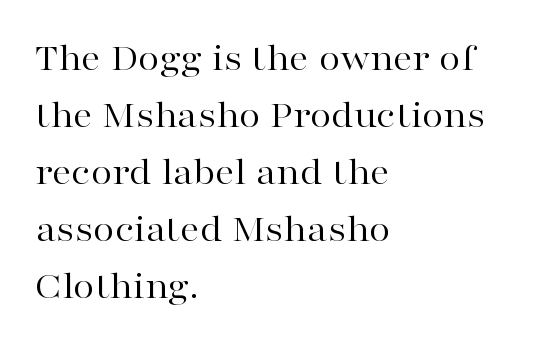
{"serif": "yes", "italic": "no", "bold": "no", "weight": "regular", "width": "wide", "stroke_contrast": "high", "x_height": "medium", "monospaced": "no", "underline": "no", "align": "left", "line_spacing": "normal", "line_spacing_ratio": 1.46, "letter_spacing": "normal", "letter_spacing_em": 0.0, "glyph_px": 39}
